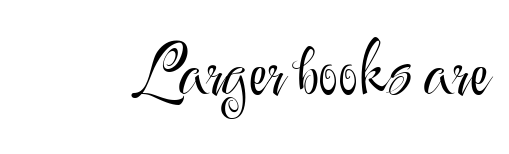
The image shows 68 px light sans-serif type; set normal letter spacing, not underlined; medium stroke contrast and a small x-height.
